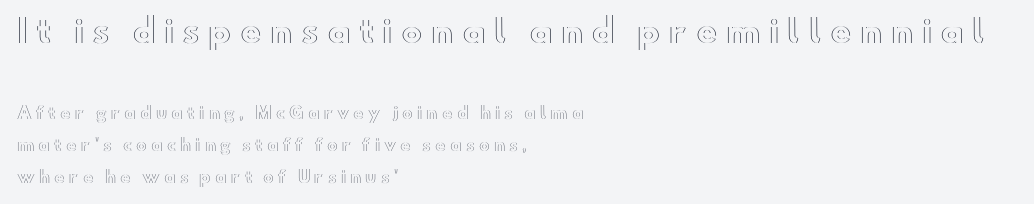
Reading down the block, your eye returns to a fixed left position each line. Students, observe: this is what heavily led, spacious text looks like. You could not count columns in this text — the font is proportionally spaced. You can tell it's not italic because the verticals are truly vertical.
